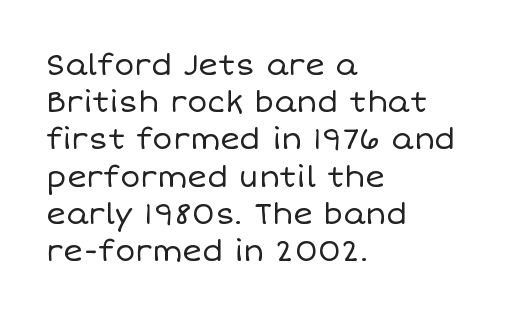
The image shows 30 px regular-weight type, upright; set left-aligned, line spacing 1.24x, normal letter spacing, not underlined; low stroke contrast and a large x-height.
